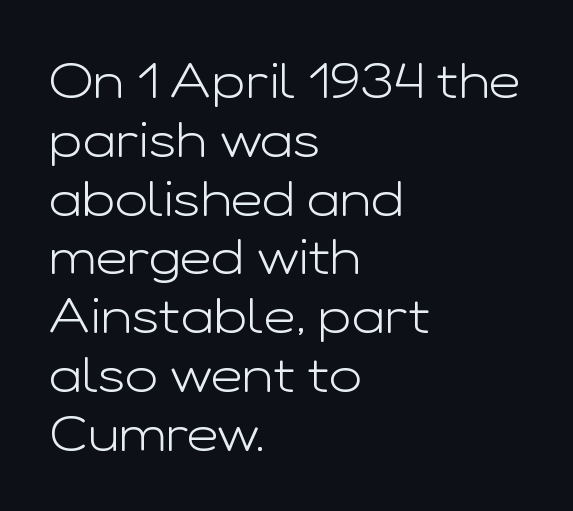
{"serif": "no", "italic": "no", "bold": "no", "weight": "light", "width": "wide", "stroke_contrast": "low", "x_height": "medium", "monospaced": "no", "underline": "no", "align": "left", "line_spacing_ratio": 1.2, "letter_spacing": "normal", "letter_spacing_em": 0.0, "glyph_px": 49}
